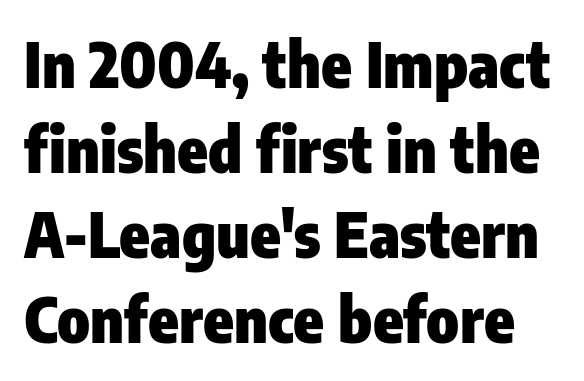
{"serif": "no", "italic": "no", "bold": "yes", "weight": "heavy", "width": "condensed", "stroke_contrast": "low", "x_height": "medium", "monospaced": "no", "underline": "no", "line_spacing": "normal", "line_spacing_ratio": 1.37, "letter_spacing": "normal", "letter_spacing_em": 0.0, "glyph_px": 62}
